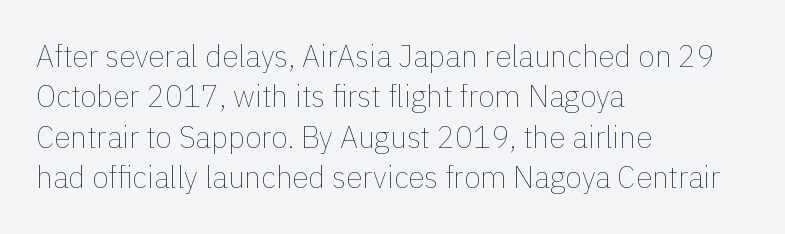
{"italic": "no", "bold": "no", "weight": "thin", "width": "normal", "x_height": "medium", "monospaced": "no", "underline": "no", "align": "left", "line_spacing": "normal", "line_spacing_ratio": 1.35, "letter_spacing": "normal", "letter_spacing_em": 0.0, "glyph_px": 30}
